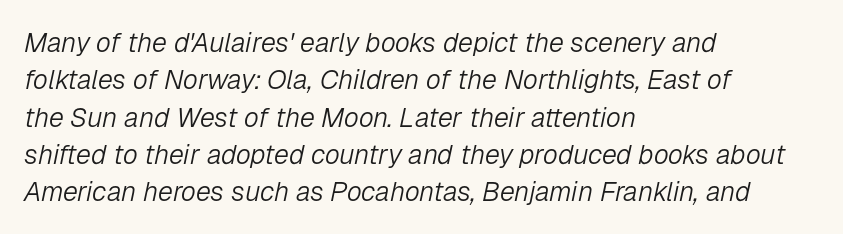
The image shows 27 px text type, italic (leaning right); set left-aligned, normal line spacing (1.38x), normal letter spacing, not underlined.
